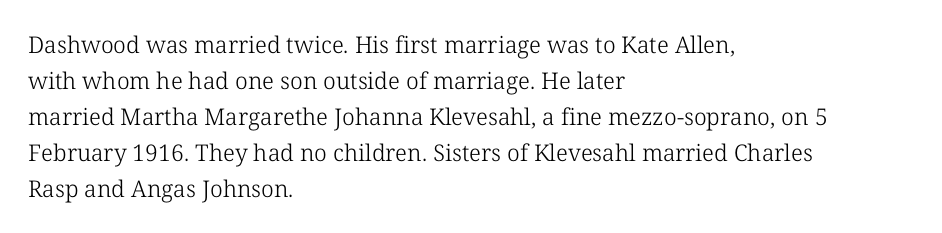
Nothing unusual about the tracking: characters are spaced as the font intends. The typesetter chose a ragged-right arrangement here. Vertical strokes here are truly vertical. In terms of leading, this rendering sits right in the middle.
